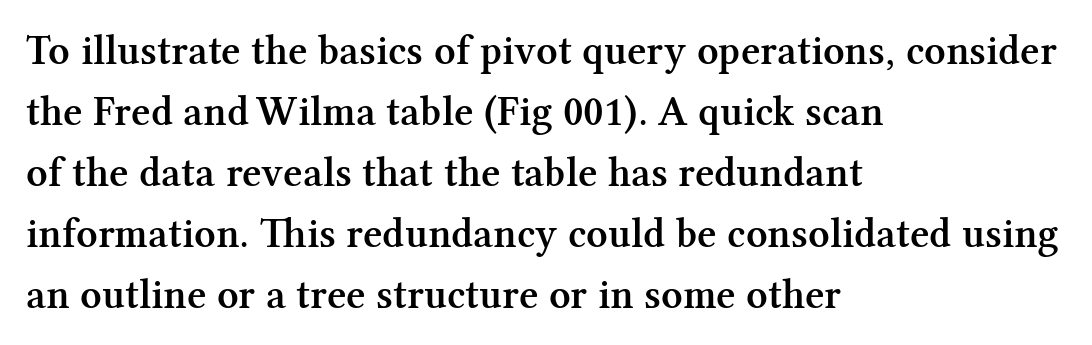
Layout note: lines flush left. One glance says typical: line gaps are just what's usual. Think of a printed novel: that variable character pitch is what you see here. These lines carry some extra weight — a demibold, not a full bold. Tracking here is standard; glyphs follow each other at the usual distance.
